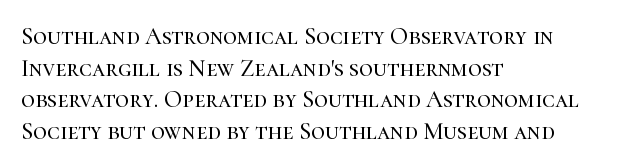
The letterforms sit shoulder to shoulder at normal distance. In terms of leading, this rendering sits right in the middle. The rendering anchors every line to the left-hand side. Style check: upright.
